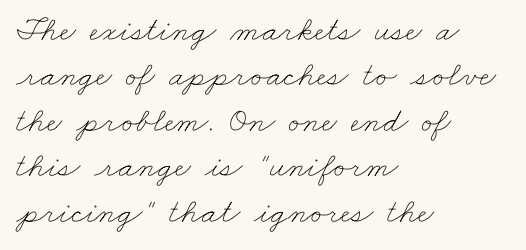
Q: Is the text bold? A: No.
Q: Is the text underlined? A: No.
Q: How is the paragraph aligned? A: Left-aligned.
Q: Is the spacing between letters normal or unusually wide? A: Normal.
Q: Is the spacing between lines tight, normal or loose? A: Normal.
Q: Width (condensed, normal, or wide)? A: Wide.
Q: Stroke contrast? A: Low.
Q: x-height? A: Small.
Q: Monospaced? A: No.
